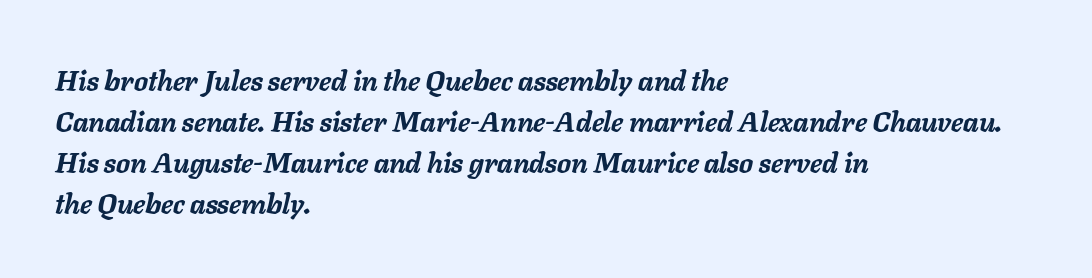
Words float on clear page, feet unadorned. Horizontally, the lines are justified to the leading edge only. The typography opts for an oblique posture over an upright one. Horizontal bands of white between lines are of average thickness.
